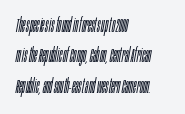
If you drew a ruler down the left edge, every line would touch it. Baseline-to-baseline distance is the conventional proportion of letter height. The type is set solid horizontally, with unmodified tracking. No heavy texture on the line: the type isn't bold. Quick note: underline off.
